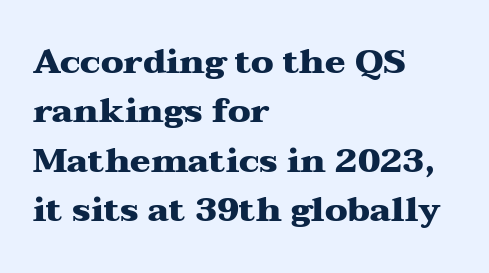
{"serif": "yes", "italic": "no", "bold": "yes", "weight": "heavy", "width": "wide", "stroke_contrast": "medium", "x_height": "medium", "monospaced": "no", "underline": "no", "align": "left", "line_spacing": "normal", "line_spacing_ratio": 1.45, "letter_spacing": "normal", "letter_spacing_em": 0.0, "glyph_px": 34}
